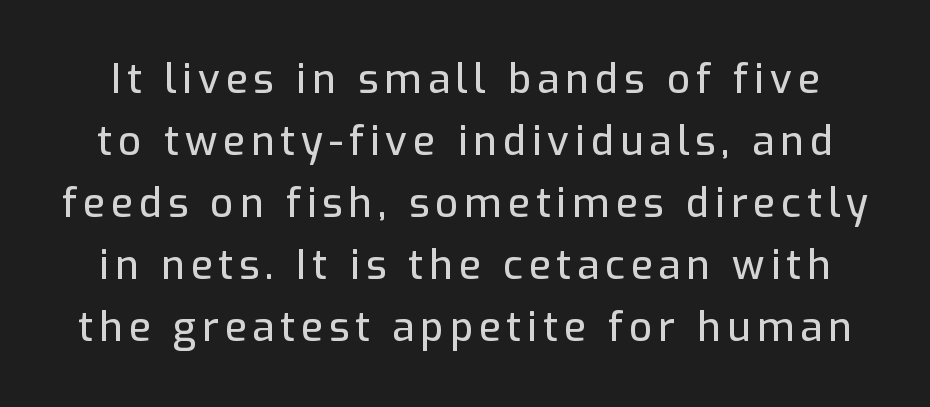
Q: Is the text italic (slanted)? A: No, it is upright.
Q: Is the typeface a serif or a sans-serif typeface? A: Sans-serif.
Q: Is the text underlined? A: No.
Q: Is the spacing between lines tight, normal or loose? A: Normal.
Q: Width (condensed, normal, or wide)? A: Normal.
Q: Stroke contrast? A: Low.
Q: x-height? A: Medium.
Q: Monospaced? A: No.
